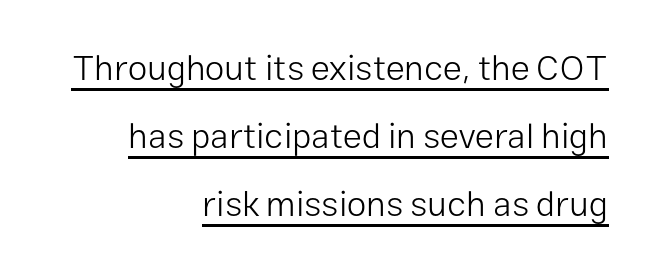
The passage shown is not bold in any degree. What stands out about the letter spacing? Nothing — it is the standard amount. A rule runs beneath these lines of type. Characters remain perfectly vertical along every line. Character widths vary here, with narrow letters taking less room than wide ones. Compared with a flush-left layout, this one pins lines to the opposite, right side.
